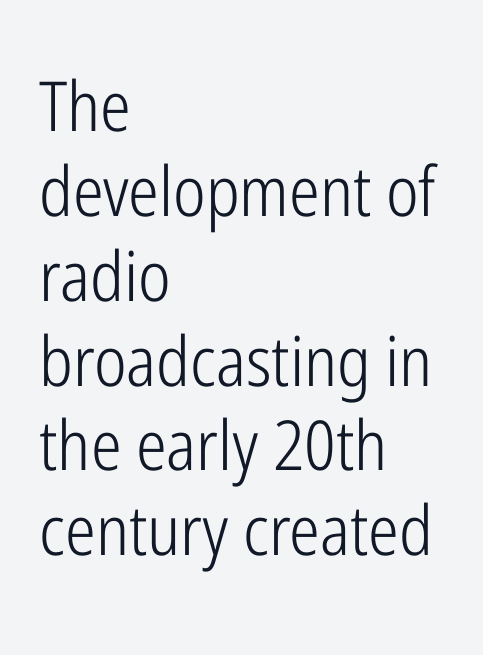
Ordinary non-slanted type is in use. You could call the tracking neutral — neither tight nor loose. Stroke mass is kept to a normal reading level or below. This rendering employs a face without finishing strokes, i.e., a sans-serif.
